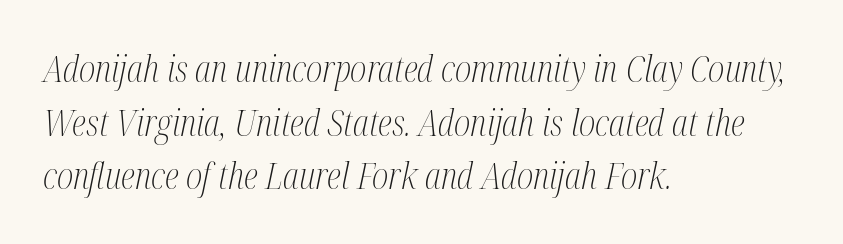
The image shows 36 px light, condensed serif type, italic (leaning right); set left-aligned, normal line spacing (1.49x), normal letter spacing, not underlined; medium stroke contrast and a medium x-height.
